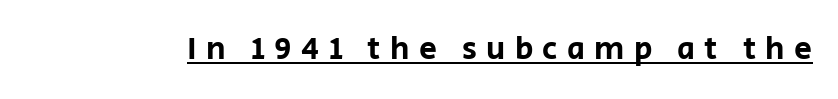
The image shows 32 px sans-serif type, upright; set unusually wide letter spacing (+0.29 em), underlined; low stroke contrast and a large x-height.
